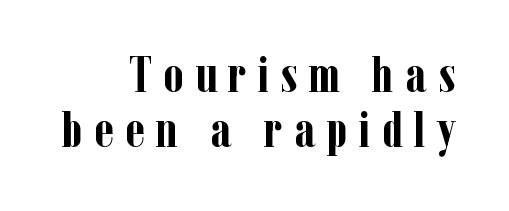
The image shows 51 px semibold, condensed serif type, upright; set right-aligned, tight line spacing (1.08x), unusually wide letter spacing (+0.22 em), not underlined; low stroke contrast and a medium x-height.
